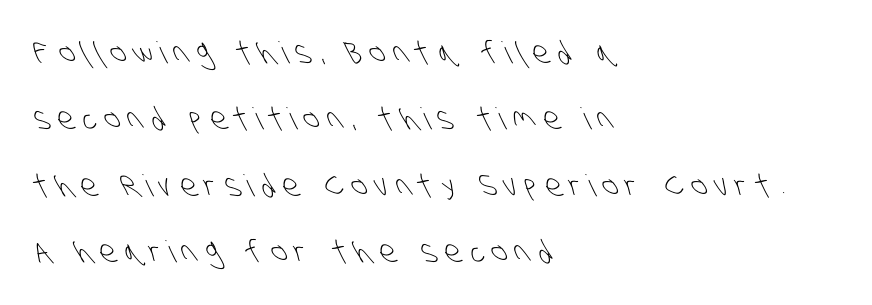
{"serif": "no", "bold": "no", "weight": "light", "width": "condensed", "stroke_contrast": "low", "x_height": "large", "monospaced": "no", "underline": "no", "align": "left", "line_spacing": "loose", "line_spacing_ratio": 2.21, "letter_spacing": "wide", "letter_spacing_em": 0.27, "glyph_px": 30}
